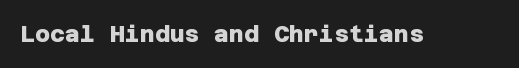
{"bold": "yes", "underline": "no", "letter_spacing": "normal", "letter_spacing_em": 0.0, "glyph_px": 23}
